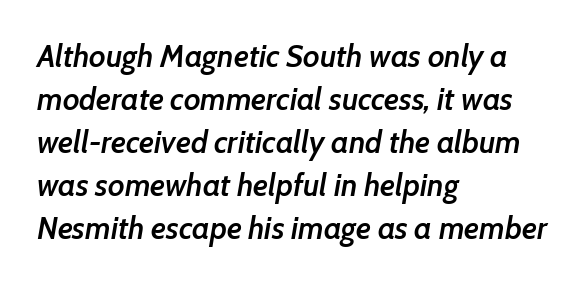
Q: Is the text bold? A: Semi-bold.
Q: Is the text italic (slanted)? A: Yes, it leans right by about 7 degrees.
Q: Is the text underlined? A: No.
Q: How is the paragraph aligned? A: Left-aligned.
Q: Is the spacing between letters normal or unusually wide? A: Normal.
Q: Is the spacing between lines tight, normal or loose? A: Normal.
Q: Width (condensed, normal, or wide)? A: Normal.
Q: Stroke contrast? A: Low.
Q: x-height? A: Medium.
Q: Monospaced? A: No.
